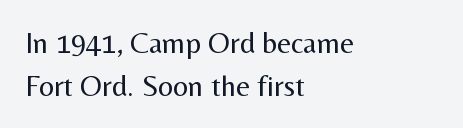
Q: Is the text bold? A: No.
Q: Is the text italic (slanted)? A: No, it is upright.
Q: Is the typeface a serif or a sans-serif typeface? A: Sans-serif.
Q: Is the text underlined? A: No.
Q: How is the paragraph aligned? A: Left-aligned.
Q: Is the spacing between letters normal or unusually wide? A: Normal.
Q: Is the spacing between lines tight, normal or loose? A: Normal.
Q: Width (condensed, normal, or wide)? A: Normal.
Q: Stroke contrast? A: Medium.
Q: x-height? A: Medium.
Q: Monospaced? A: No.
